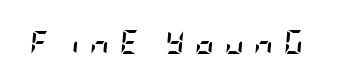
Observe the lean: these are italic letterforms. The glyphs are unaccompanied by any horizontal stroke below them. What stands out about the letter spacing? Its width — letters are far apart. A dark, heavy texture on the line: the type is bold.
